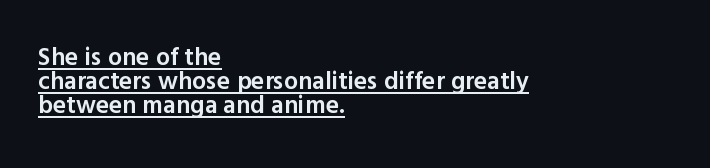
The leading is snug, giving the passage a crowded texture. Posture: upright roman. The line texture is even and compact thanks to regular tracking. Typesetter's note: demi weight, one step under bold. The setting favours the left margin, as ordinary paragraphs usually do.
